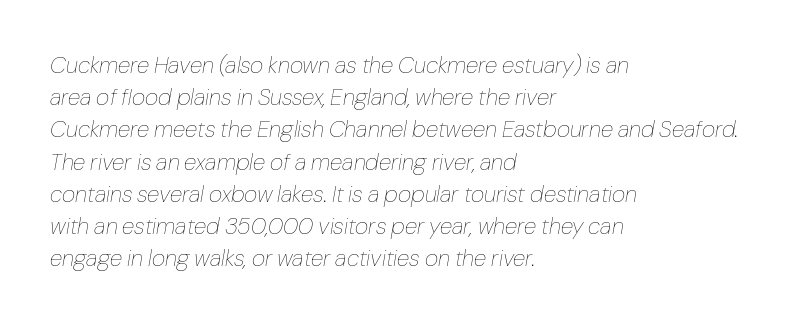
Observe the ordinary spacing: letters are neighbours, not strangers. How would I describe the line gaps? Plain and ordinary. Caption: multi-line text, flush left, ragged right. Looking at the ascenders, they clearly lean.
